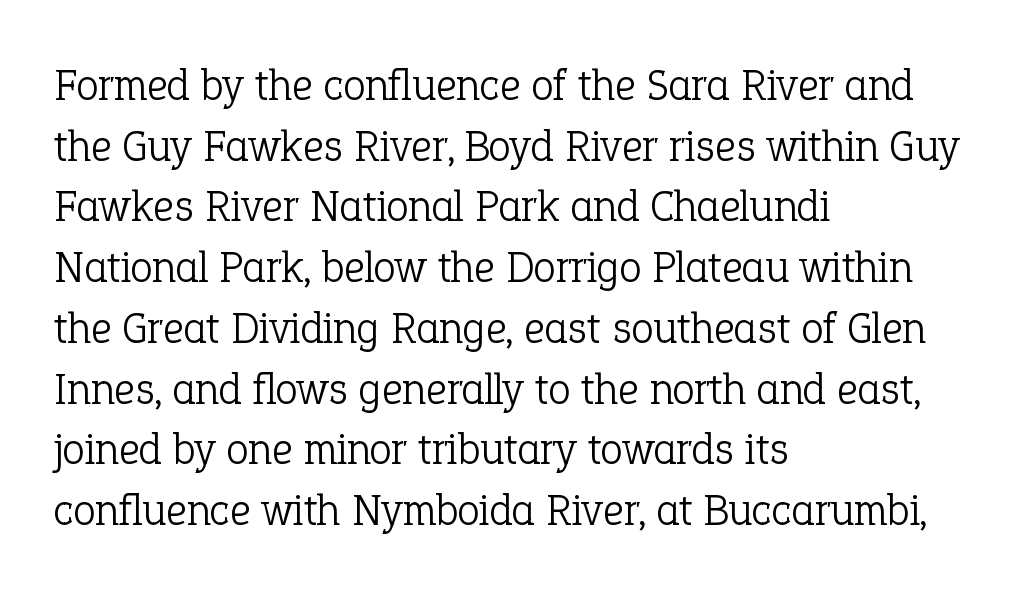
Q: Is the text bold? A: No.
Q: Is the text italic (slanted)? A: No, it is upright.
Q: Is the typeface a serif or a sans-serif typeface? A: Serif.
Q: Is the text underlined? A: No.
Q: How is the paragraph aligned? A: Left-aligned.
Q: Is the spacing between letters normal or unusually wide? A: Normal.
Q: Is the spacing between lines tight, normal or loose? A: Normal.
Q: Width (condensed, normal, or wide)? A: Normal.
Q: Stroke contrast? A: Low.
Q: x-height? A: Medium.
Q: Monospaced? A: No.
